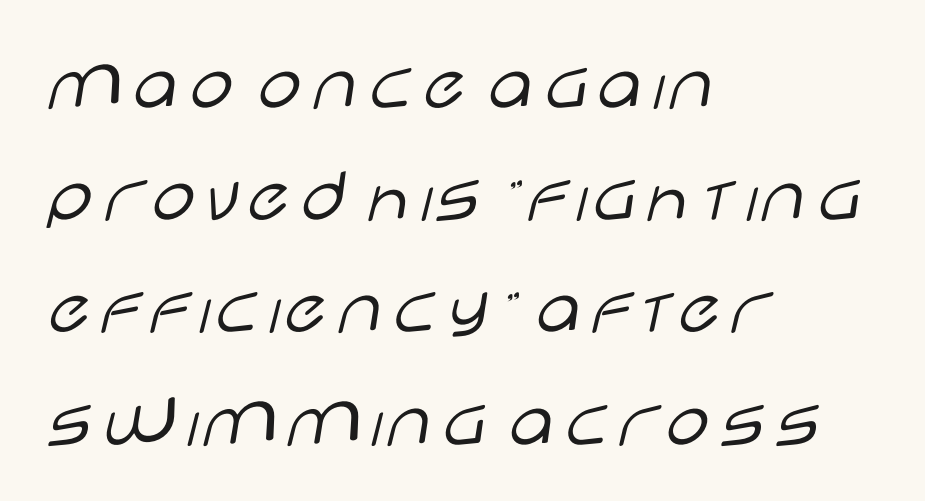
Q: Is the text bold? A: No.
Q: Is the text italic (slanted)? A: Yes.
Q: Is the typeface a serif or a sans-serif typeface? A: Sans-serif.
Q: Is the text underlined? A: No.
Q: How is the paragraph aligned? A: Left-aligned.
Q: Is the spacing between letters normal or unusually wide? A: Normal.
Q: Is the spacing between lines tight, normal or loose? A: Normal.
Q: Width (condensed, normal, or wide)? A: Wide.
Q: Stroke contrast? A: Low.
Q: x-height? A: Large.
Q: Monospaced? A: No.
